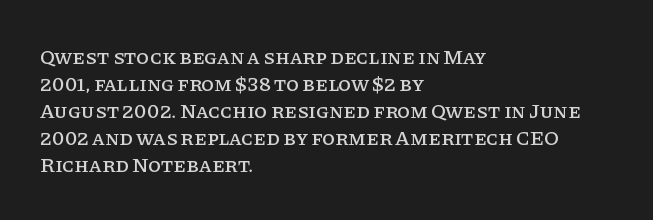
{"italic": "no", "underline": "no", "align": "left", "line_spacing": "normal", "line_spacing_ratio": 1.29, "letter_spacing": "normal", "letter_spacing_em": 0.0, "glyph_px": 21}
